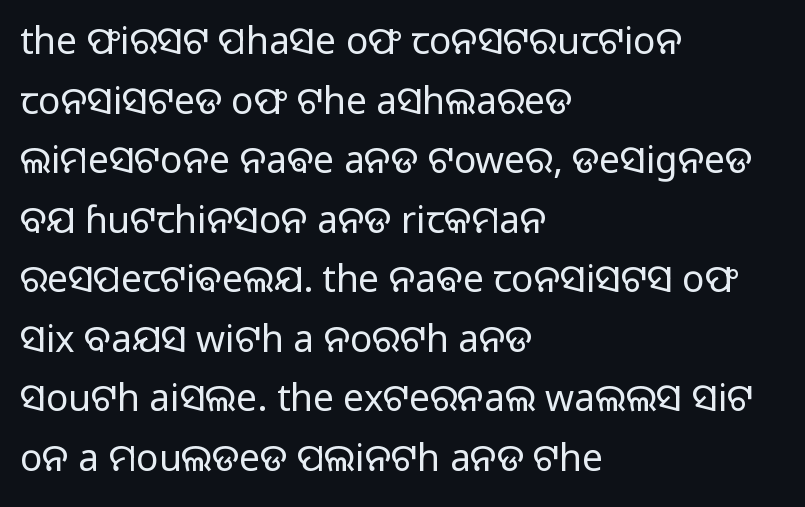
Each word holds together tightly as a unit, with standard inter-letter gaps. Looks like regular typesetting: each glyph gets only the width it needs. Short and long lines alike share a common starting point at left. The font family rendered here belongs to the sans-serif group. One glance says typical: line gaps are just what's usual. Stems here are at most as thick as an everyday book face.
